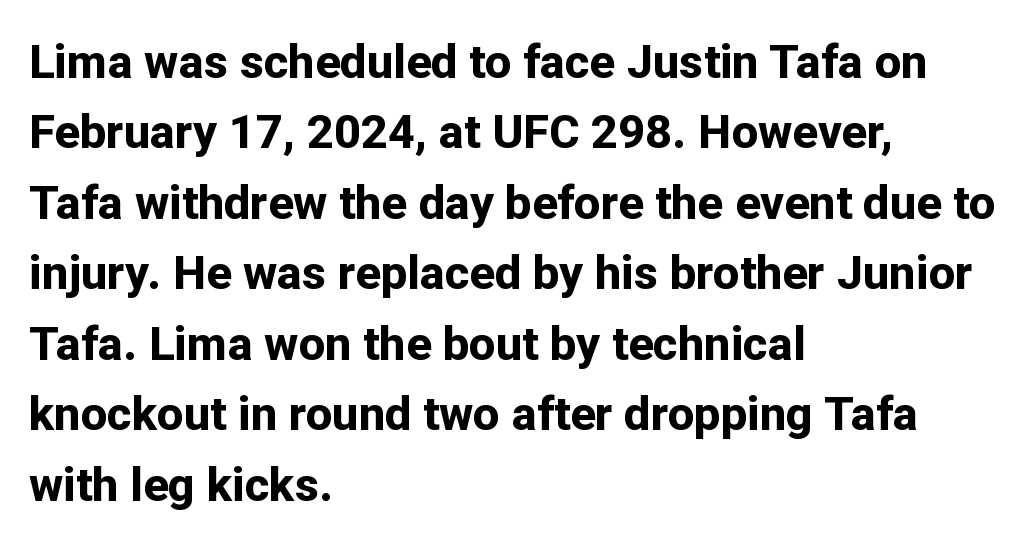
Casual observation: everything's shoved over to the left. Ascenders rise straight up at ninety degrees. The passage shown is typed in a proportional face where columns would drift. Note: no serifs on the glyphs.
